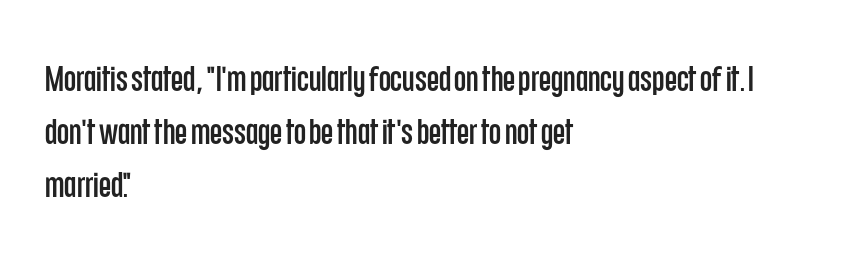
The image shows 35 px condensed sans-serif type, upright; set left-aligned, normal line spacing (1.51x), normal letter spacing, not underlined; low stroke contrast and a large x-height.
